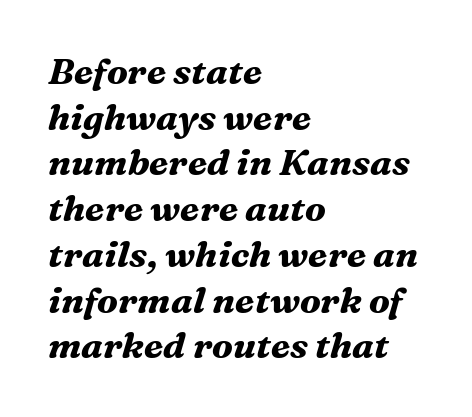
Q: Is the text bold? A: Yes.
Q: Is the text italic (slanted)? A: Yes, it leans right by about 16 degrees.
Q: Is the typeface a serif or a sans-serif typeface? A: Serif.
Q: Is the text underlined? A: No.
Q: How is the paragraph aligned? A: Left-aligned.
Q: Is the spacing between letters normal or unusually wide? A: Normal.
Q: Is the spacing between lines tight, normal or loose? A: Normal.
Q: Width (condensed, normal, or wide)? A: Normal.
Q: Stroke contrast? A: Medium.
Q: x-height? A: Medium.
Q: Monospaced? A: No.
